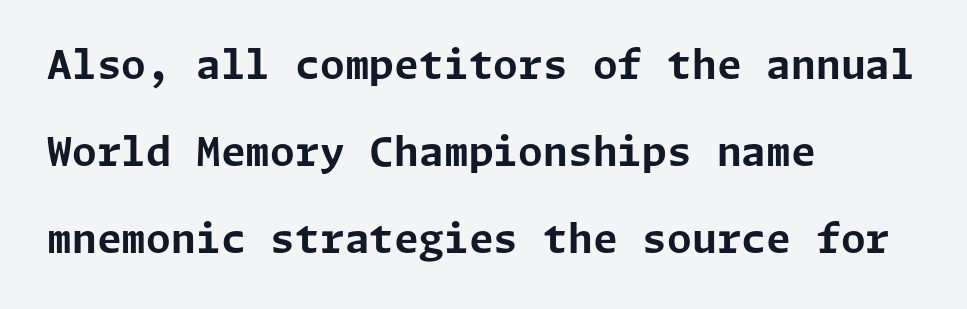
{"serif": "no", "italic": "no", "bold": "yes", "weight": "bold", "width": "normal", "stroke_contrast": "low", "x_height": "medium", "underline": "no", "align": "left", "line_spacing": "loose", "line_spacing_ratio": 2.17, "letter_spacing": "normal", "letter_spacing_em": 0.0, "glyph_px": 40}
